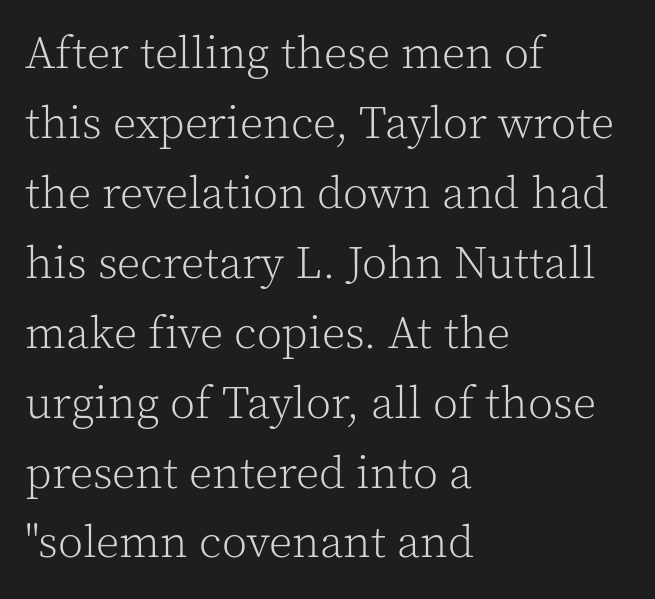
{"serif": "yes", "italic": "no", "bold": "no", "weight": "light", "width": "normal", "x_height": "medium", "monospaced": "no", "underline": "no", "align": "left", "line_spacing": "normal", "line_spacing_ratio": 1.52, "letter_spacing": "normal", "letter_spacing_em": 0.0, "glyph_px": 46}
